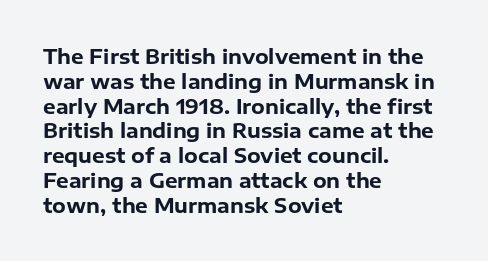
The image shows 20 px bold type, upright; set left-aligned, line spacing 1.24x, normal letter spacing, not underlined.
